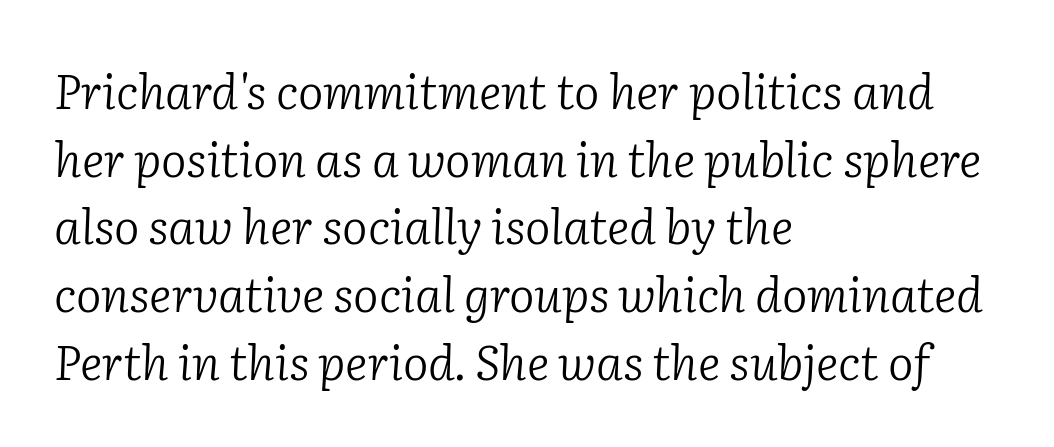
The image shows 48 px light serif type, italic (leaning right); set left-aligned, normal line spacing (1.41x), normal letter spacing, not underlined; low stroke contrast and a medium x-height.
